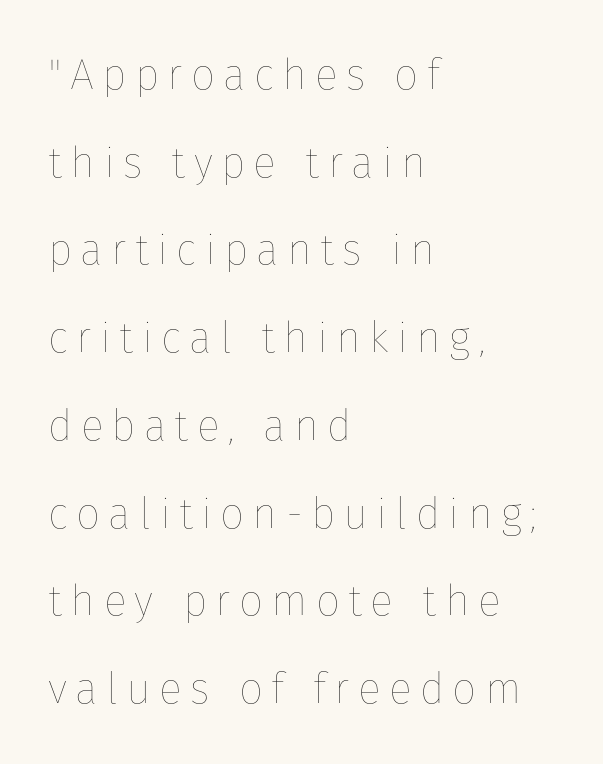
Q: Is the text bold? A: No.
Q: Is the text italic (slanted)? A: No, it is upright.
Q: Is the text underlined? A: No.
Q: How is the paragraph aligned? A: Left-aligned.
Q: Is the spacing between lines tight, normal or loose? A: Loose.
Q: Width (condensed, normal, or wide)? A: Normal.
Q: Stroke contrast? A: Low.
Q: x-height? A: Medium.
Q: Monospaced? A: No.
